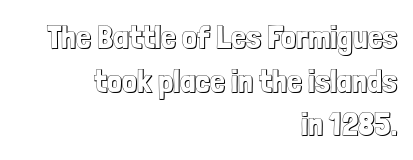
Q: Is the text italic (slanted)? A: No, it is upright.
Q: Is the text underlined? A: No.
Q: How is the paragraph aligned? A: Right-aligned.
Q: Is the spacing between letters normal or unusually wide? A: Normal.
Q: Is the spacing between lines tight, normal or loose? A: Normal.
Q: Width (condensed, normal, or wide)? A: Condensed.
Q: x-height? A: Medium.
Q: Monospaced? A: No.
